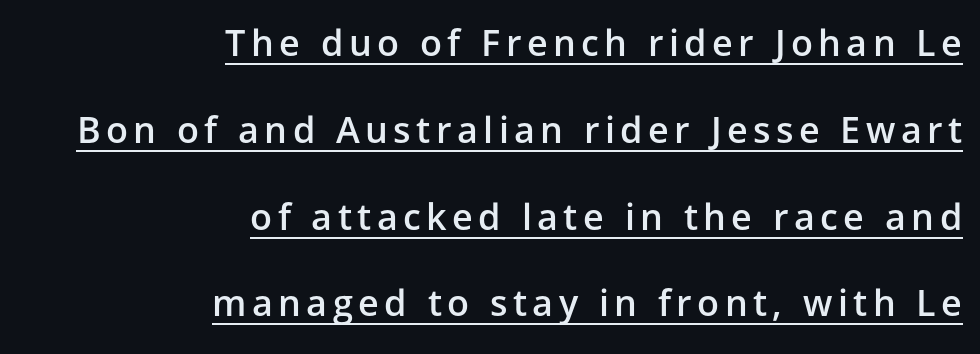
Q: Is the text bold? A: Semi-bold.
Q: Is the text italic (slanted)? A: No, it is upright.
Q: Is the typeface a serif or a sans-serif typeface? A: Sans-serif.
Q: Is the text underlined? A: Yes.
Q: How is the paragraph aligned? A: Right-aligned.
Q: Is the spacing between lines tight, normal or loose? A: Loose.
Q: Width (condensed, normal, or wide)? A: Normal.
Q: Stroke contrast? A: Low.
Q: x-height? A: Medium.
Q: Monospaced? A: No.
